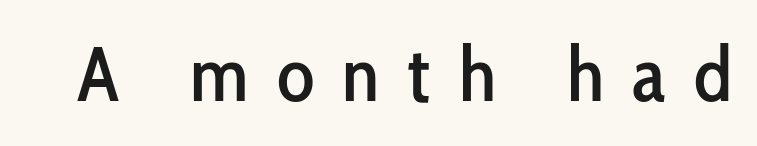
The baseline area is clear. Style check: upright. The face used here is rendered with a markedly widened letterfit. The face used here is proportionally spaced, like ordinary book or web type. The rendering shows plain stroke endings on the letterforms — a sans-serif design.
